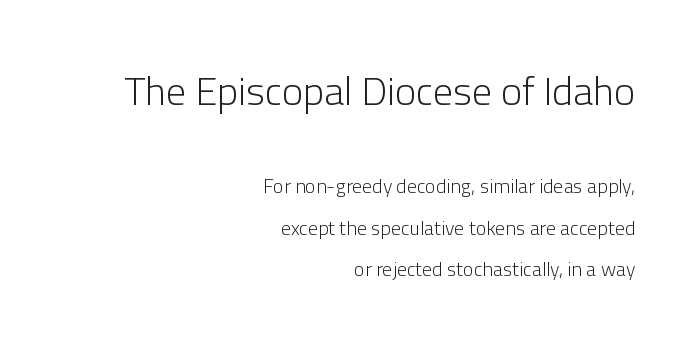
Q: Is the text bold? A: No.
Q: Is the text italic (slanted)? A: No, it is upright.
Q: Is the typeface a serif or a sans-serif typeface? A: Sans-serif.
Q: Is the text underlined? A: No.
Q: How is the paragraph aligned? A: Right-aligned.
Q: Is the spacing between letters normal or unusually wide? A: Normal.
Q: Is the spacing between lines tight, normal or loose? A: Loose.
Q: Which block of text is set in a larger size, the first (top) or the second (bottom)? A: The first (top) one.
Q: Width (condensed, normal, or wide)? A: Normal.
Q: Stroke contrast? A: Low.
Q: x-height? A: Medium.
Q: Monospaced? A: No.
